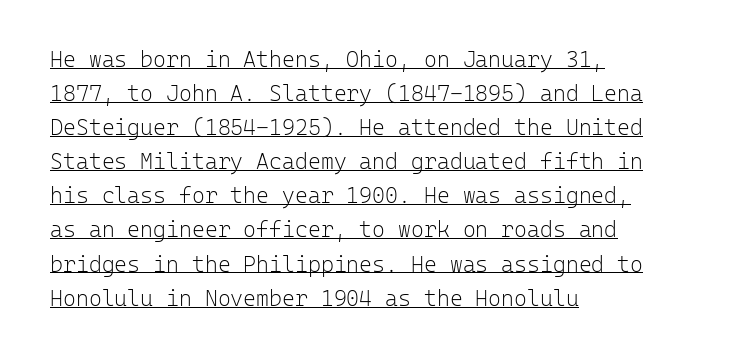
{"italic": "no", "bold": "no", "underline": "yes", "align": "left", "line_spacing": "normal", "line_spacing_ratio": 1.55, "letter_spacing": "normal", "letter_spacing_em": 0.0, "glyph_px": 22}
